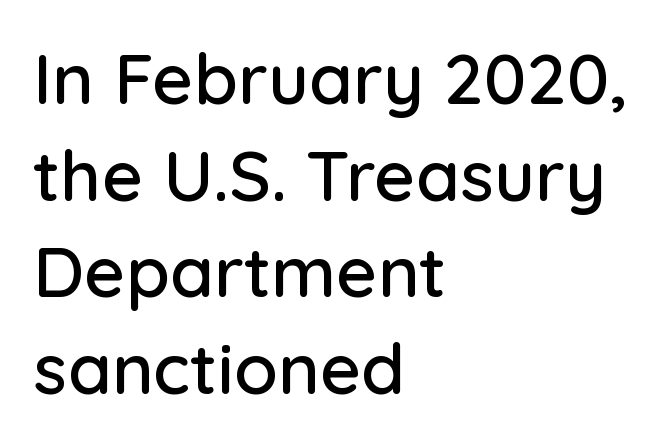
Q: Is the text italic (slanted)? A: No, it is upright.
Q: Is the typeface a serif or a sans-serif typeface? A: Sans-serif.
Q: Is the text underlined? A: No.
Q: How is the paragraph aligned? A: Left-aligned.
Q: Is the spacing between letters normal or unusually wide? A: Normal.
Q: Is the spacing between lines tight, normal or loose? A: Normal.
Q: Width (condensed, normal, or wide)? A: Normal.
Q: Stroke contrast? A: Low.
Q: x-height? A: Medium.
Q: Monospaced? A: No.
